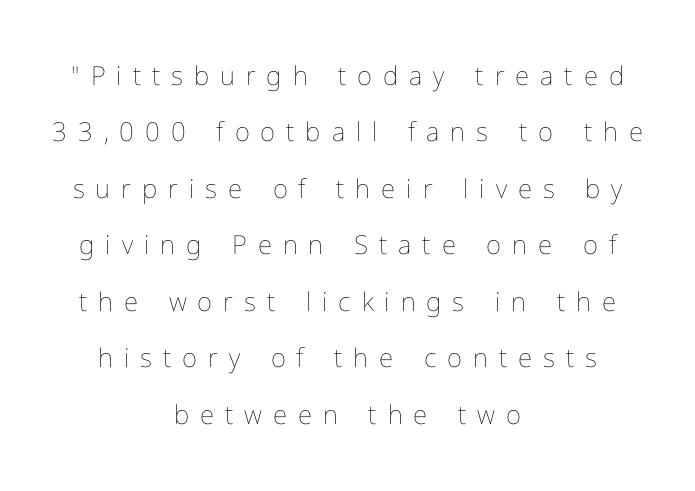
The image shows 26 px text type, upright; set centered, loose line spacing (2.17x), unusually wide letter spacing (+0.42 em), not underlined.
